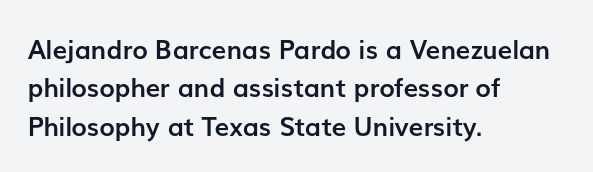
A typesetter would mark this as roman, not italic. Rule under the text: the space is simply empty. Layout note: lines flush left. The designer left line spacing at the default. What weight is shown? A full bold with thick strokes. This sample uses plain, unmodified letter spacing.
